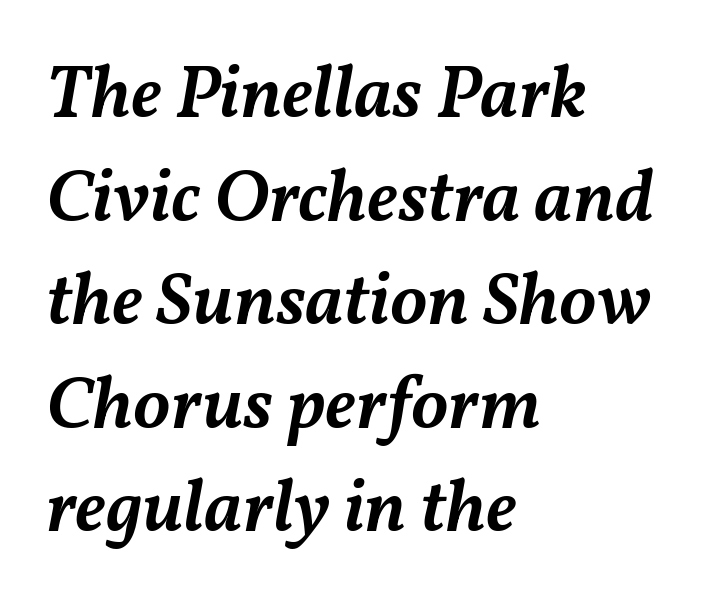
The lines in this sample share a left origin and differ only in where they stop. Honestly, the letter spacing is just normal — you wouldn't notice it. The axis of the letterforms is tilted away from vertical. The space between consecutive lines is moderate. Looks like regular typesetting: each glyph gets only the width it needs. Descenders are the only things crossing below the line.
